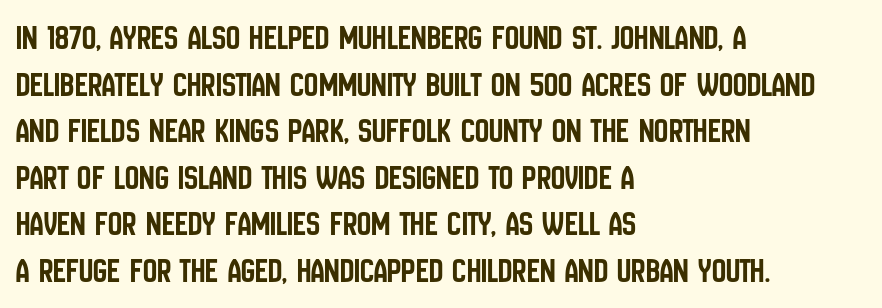
Character widths vary here, with narrow letters taking less room than wide ones. Leading: standard. The type is set solid horizontally, with unmodified tracking. Honestly, there is no underline to notice here at all. The glyphs in this specimen are sans serif. This is the regular roman posture of the typeface.
